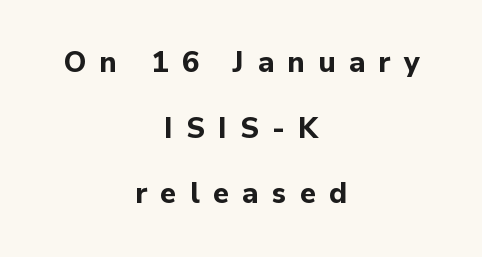
These lines are composed in type without serifs. Students, note that the glyphs here are deliberately spaced far apart. Alignment: centered. The strokes are fattened all the way to bold.
